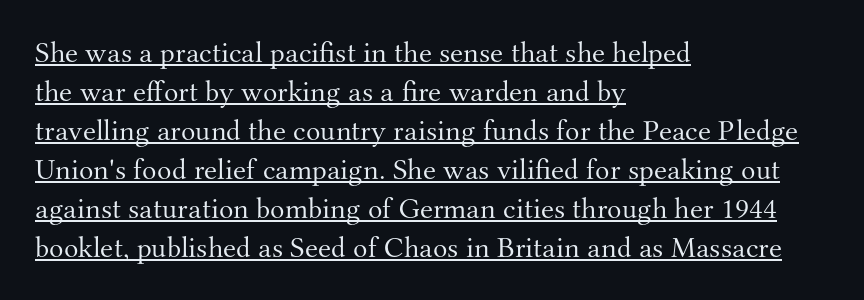
{"serif": "yes", "italic": "no", "bold": "no", "weight": "light", "width": "normal", "stroke_contrast": "medium", "x_height": "small", "monospaced": "no", "underline": "yes", "align": "left", "line_spacing": "normal", "line_spacing_ratio": 1.3, "letter_spacing": "normal", "letter_spacing_em": 0.0, "glyph_px": 30}
